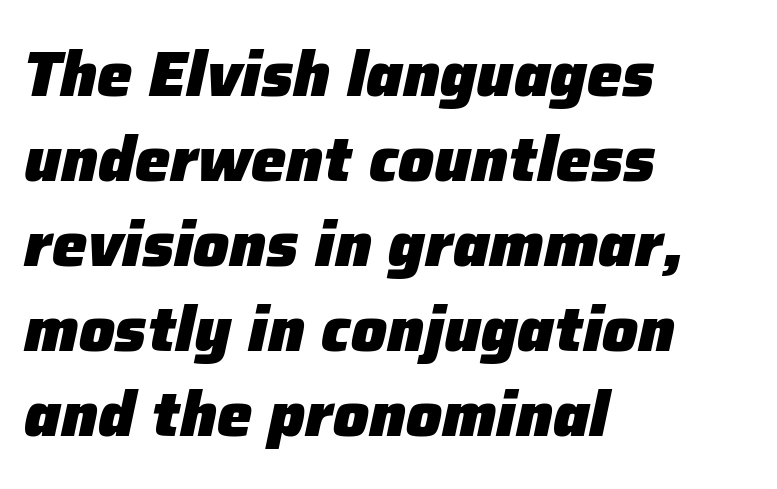
{"italic": "yes", "lean": "right", "slant_degrees": 12, "bold": "yes", "weight": "heavy", "width": "normal", "stroke_contrast": "low", "x_height": "medium", "monospaced": "no", "underline": "no", "align": "left", "line_spacing": "normal", "line_spacing_ratio": 1.35, "letter_spacing": "normal", "letter_spacing_em": 0.0, "glyph_px": 63}
